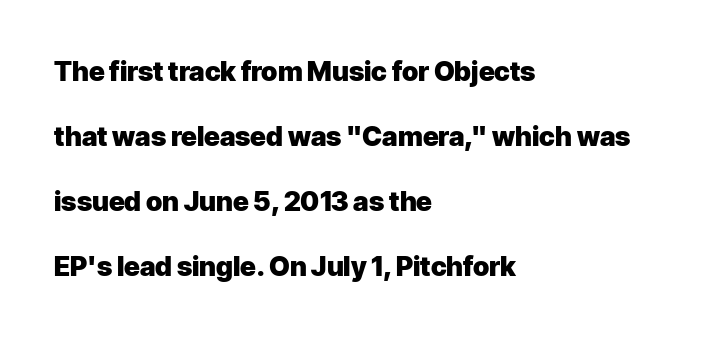
{"italic": "no", "bold": "yes", "underline": "no", "align": "left", "line_spacing": "loose", "line_spacing_ratio": 2.41, "letter_spacing": "normal", "letter_spacing_em": 0.0, "glyph_px": 27}
